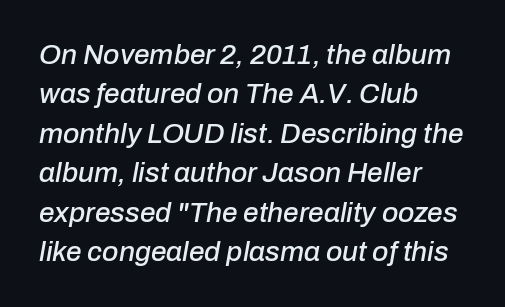
{"italic": "yes", "lean": "right", "slant_degrees": 10, "width": "normal", "stroke_contrast": "low", "x_height": "medium", "monospaced": "no", "underline": "no", "align": "left", "line_spacing": "normal", "line_spacing_ratio": 1.41, "letter_spacing": "normal", "letter_spacing_em": 0.0, "glyph_px": 28}
